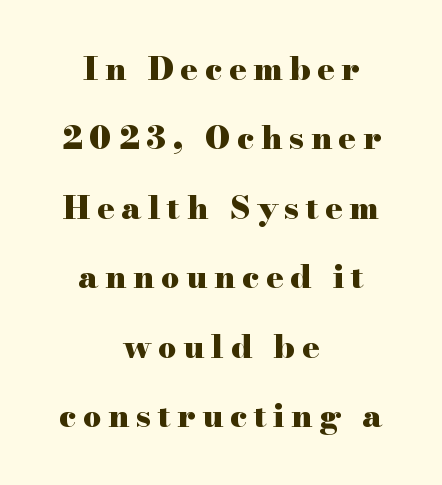
Serifs: yes, visible at the terminals of the letterforms. The face used here has the dense, thick strokes of a bold. Posture: vertical. The words here are not underlined. Each letter keeps its own natural width here, so spacing adapts to shape. Whoever set this chose breathing room over compactness in the vertical rhythm.
